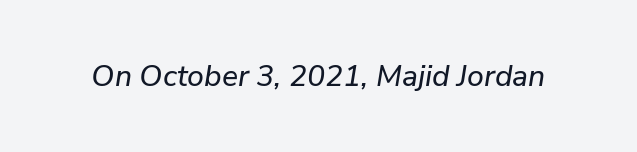
Q: Is the text italic (slanted)? A: Yes, it leans right by about 9 degrees.
Q: Is the text underlined? A: No.
Q: Is the spacing between letters normal or unusually wide? A: Normal.
Q: Width (condensed, normal, or wide)? A: Normal.
Q: Stroke contrast? A: Low.
Q: x-height? A: Medium.
Q: Monospaced? A: No.
